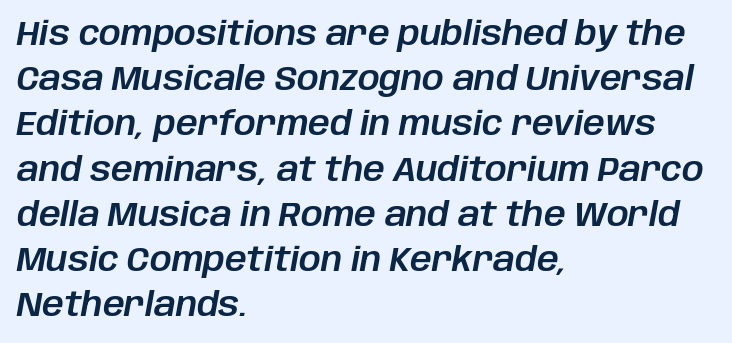
{"italic": "yes", "lean": "right", "slant_degrees": 10, "width": "normal", "stroke_contrast": "low", "x_height": "large", "monospaced": "no", "underline": "no", "align": "left", "line_spacing": "normal", "line_spacing_ratio": 1.33, "letter_spacing": "normal", "letter_spacing_em": 0.0, "glyph_px": 34}
